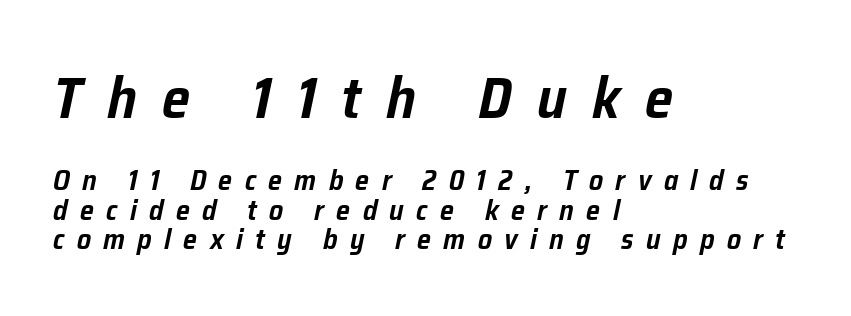
Q: Is the text italic (slanted)? A: Yes, it leans right by about 12 degrees.
Q: Is the text underlined? A: No.
Q: How is the paragraph aligned? A: Left-aligned.
Q: Is the spacing between letters normal or unusually wide? A: Unusually wide.
Q: Is the spacing between lines tight, normal or loose? A: Tight.
Q: Which block of text is set in a larger size, the first (top) or the second (bottom)? A: The first (top) one.
Q: Width (condensed, normal, or wide)? A: Normal.
Q: Stroke contrast? A: Low.
Q: x-height? A: Medium.
Q: Monospaced? A: No.
